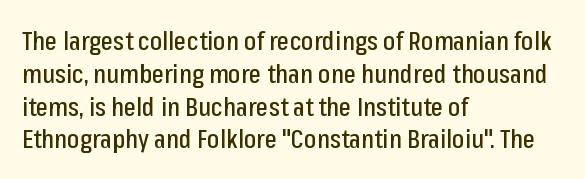
Each new line begins a customary step beneath the previous one. The passage shown is not underscored anywhere. Unlike italic type, these characters show no tilt at all. Casual observation: everything's shoved over to the left.
